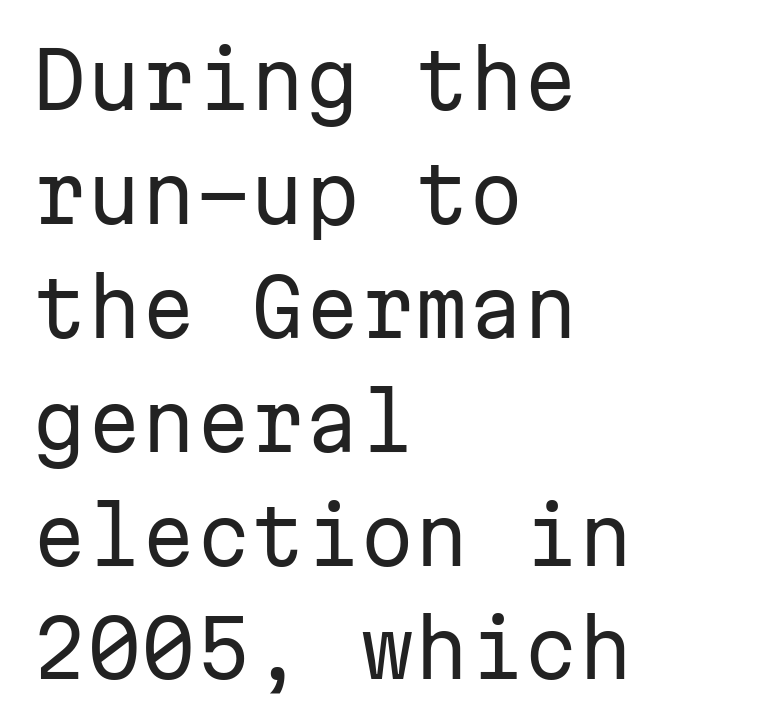
This block has exactly the height ordinary leading produces. The type sits square on the baseline with zero lean. You could count columns in this text — the font is strictly monospaced. Font category for this specimen: sans-serif. In terms of letterspacing, this is plain default setting.
